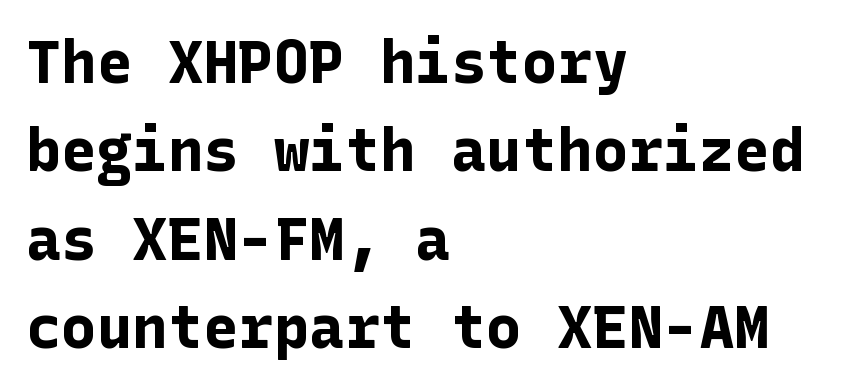
The image shows 59 px bold sans-serif type, upright; set left-aligned, normal line spacing (1.5x), normal letter spacing, not underlined; low stroke contrast and a medium x-height.
